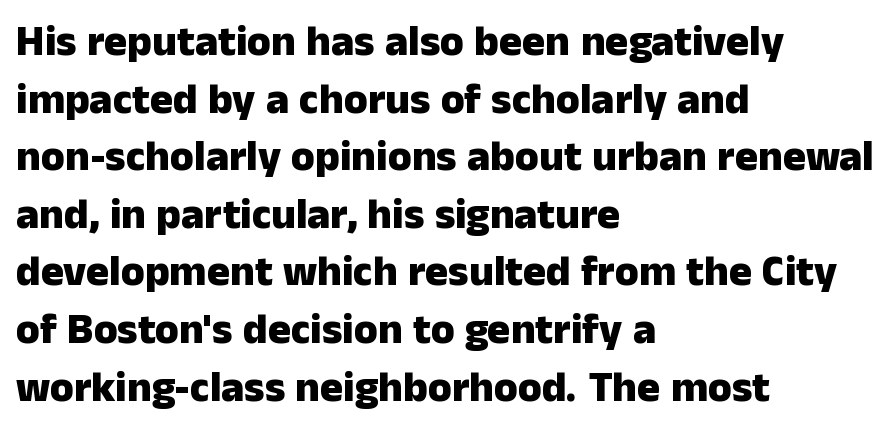
{"serif": "no", "italic": "no", "bold": "yes", "weight": "heavy", "width": "normal", "stroke_contrast": "low", "x_height": "medium", "monospaced": "no", "underline": "no", "align": "left", "line_spacing": "normal", "line_spacing_ratio": 1.34, "letter_spacing": "normal", "letter_spacing_em": 0.0, "glyph_px": 43}
